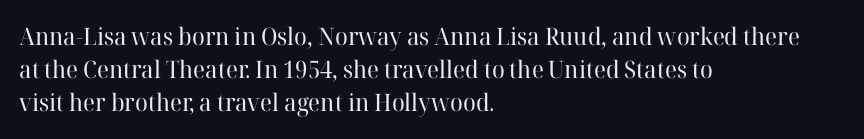
The image shows 24 px text type, upright; set left-aligned, normal line spacing (1.38x), normal letter spacing, not underlined.
